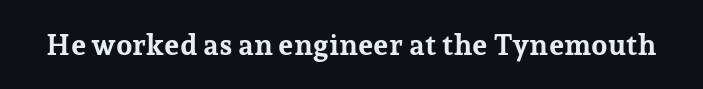
Think of a printed novel: that variable character pitch is what you see here. You can tell from the footed stems that serif type was used. What weight is shown? A full bold with thick strokes. Unmarked baselines from the first word to the last. Ordinary non-slanted type is in use. There is no visible air inserted between adjacent glyphs.
